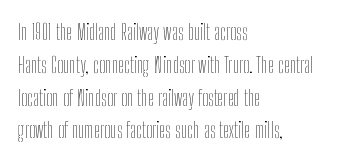
The image shows 22 px text type, upright; set left-aligned, normal line spacing (1.49x), normal letter spacing, not underlined.
